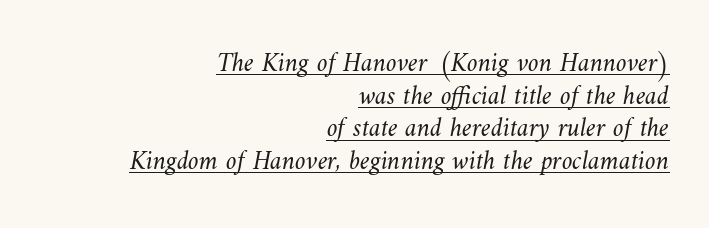
{"bold": "no", "underline": "yes", "align": "right", "line_spacing_ratio": 1.21, "letter_spacing": "normal", "letter_spacing_em": 0.0, "glyph_px": 27}
